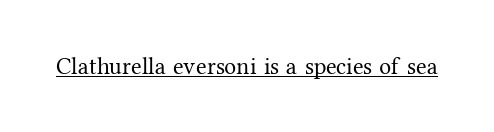
Q: Is the text bold? A: No.
Q: Is the text italic (slanted)? A: No, it is upright.
Q: Is the text underlined? A: Yes.
Q: Is the spacing between letters normal or unusually wide? A: Normal.
